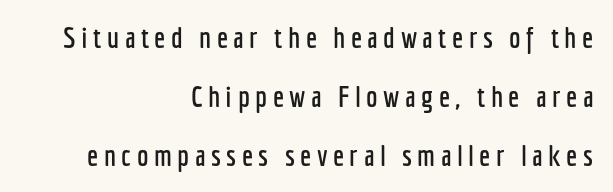
The image shows 29 px condensed sans-serif type, upright; set right-aligned, loose line spacing (2.03x), not underlined; low stroke contrast and a medium x-height.
